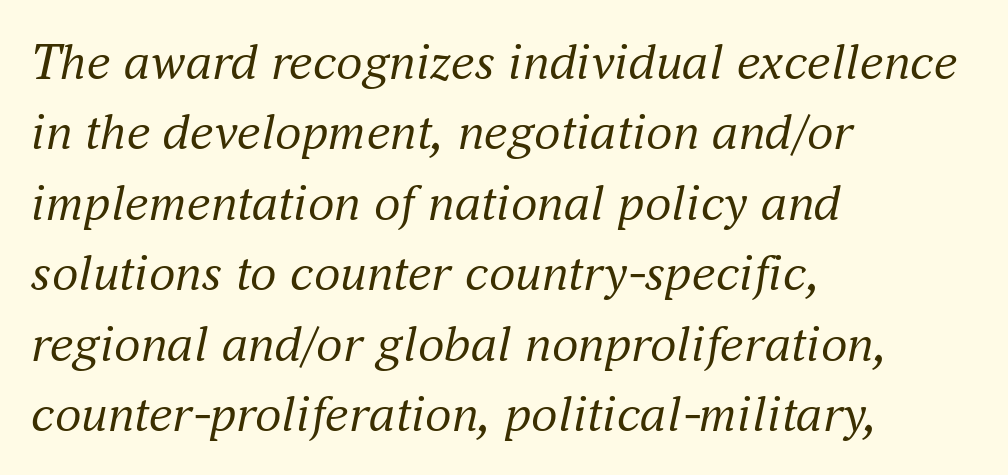
The image shows 53 px regular-weight serif type, italic (leaning right); set left-aligned, normal line spacing (1.33x), normal letter spacing, not underlined; medium stroke contrast and a small x-height.
